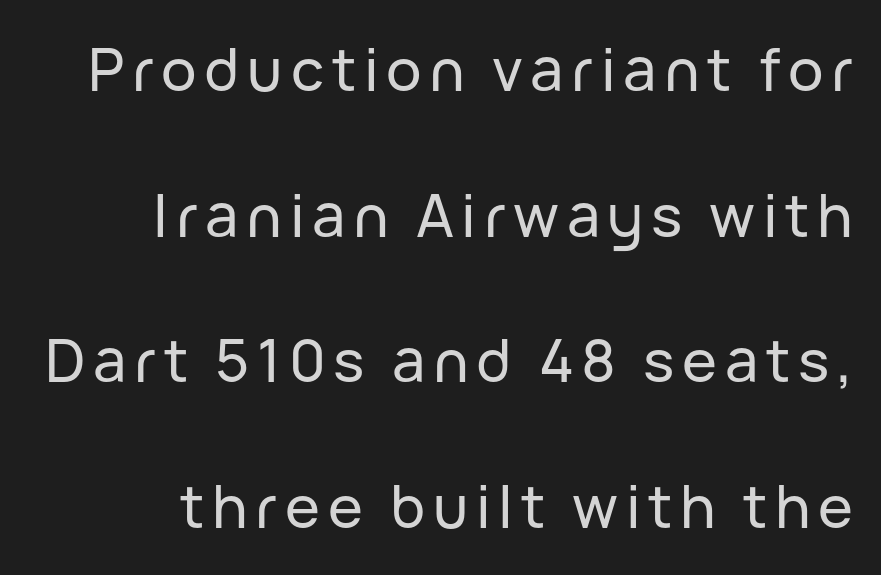
{"serif": "no", "italic": "no", "width": "normal", "stroke_contrast": "low", "x_height": "medium", "monospaced": "no", "underline": "no", "align": "right", "line_spacing": "loose", "line_spacing_ratio": 2.47, "glyph_px": 59}
